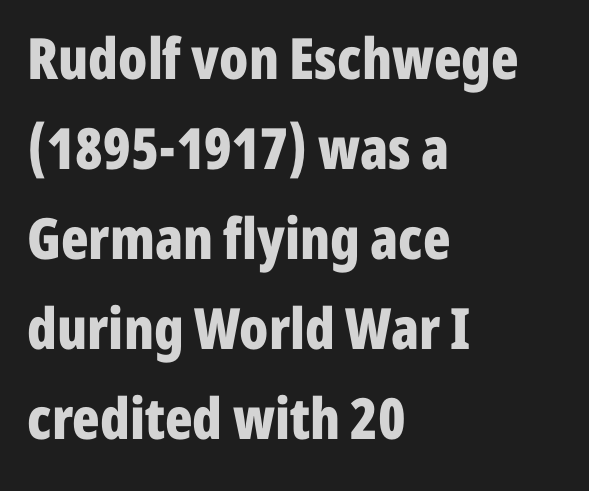
{"serif": "no", "italic": "no", "bold": "yes", "weight": "bold", "width": "condensed", "stroke_contrast": "low", "x_height": "medium", "monospaced": "no", "underline": "no", "align": "left", "line_spacing": "normal", "line_spacing_ratio": 1.58, "letter_spacing": "normal", "letter_spacing_em": 0.0, "glyph_px": 57}
